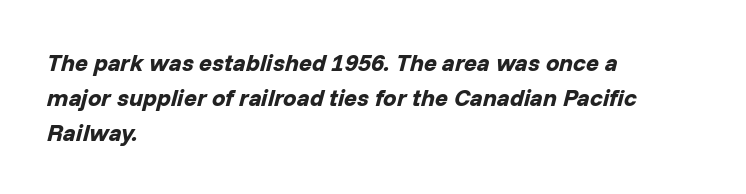
Q: Is the text bold? A: Yes.
Q: Is the text italic (slanted)? A: Yes, it leans right by about 14 degrees.
Q: Is the text underlined? A: No.
Q: How is the paragraph aligned? A: Left-aligned.
Q: Is the spacing between letters normal or unusually wide? A: Normal.
Q: Is the spacing between lines tight, normal or loose? A: Normal.
